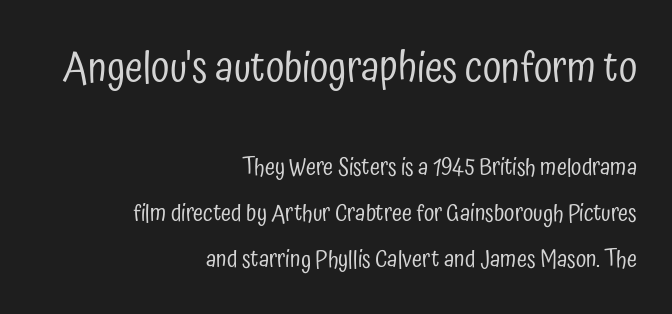
Q: Is the text bold? A: No.
Q: Is the text italic (slanted)? A: No, it is upright.
Q: Is the typeface a serif or a sans-serif typeface? A: Sans-serif.
Q: Is the text underlined? A: No.
Q: How is the paragraph aligned? A: Right-aligned.
Q: Is the spacing between letters normal or unusually wide? A: Normal.
Q: Is the spacing between lines tight, normal or loose? A: Loose.
Q: Which block of text is set in a larger size, the first (top) or the second (bottom)? A: The first (top) one.
Q: Width (condensed, normal, or wide)? A: Condensed.
Q: Stroke contrast? A: Low.
Q: x-height? A: Medium.
Q: Monospaced? A: No.
